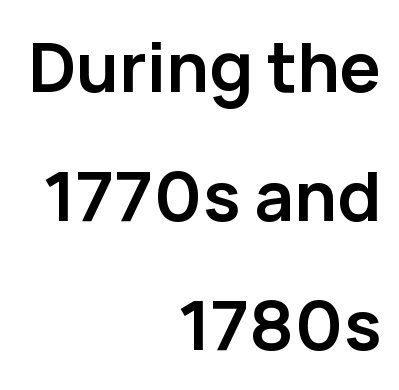
The image shows 69 px semibold sans-serif type, upright; set right-aligned, line spacing 1.87x, normal letter spacing, not underlined; low stroke contrast and a medium x-height.
